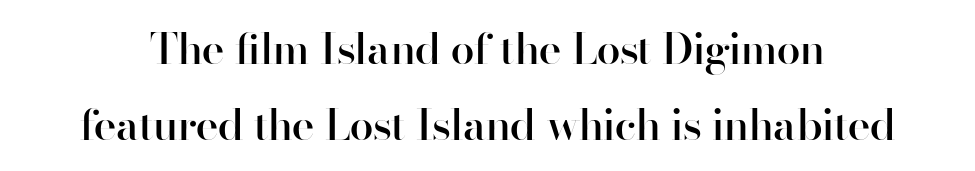
Q: Is the text bold? A: Semi-bold.
Q: Is the text italic (slanted)? A: No, it is upright.
Q: Is the typeface a serif or a sans-serif typeface? A: Sans-serif.
Q: Is the text underlined? A: No.
Q: Is the spacing between letters normal or unusually wide? A: Normal.
Q: Width (condensed, normal, or wide)? A: Normal.
Q: Stroke contrast? A: High.
Q: x-height? A: Small.
Q: Monospaced? A: No.
